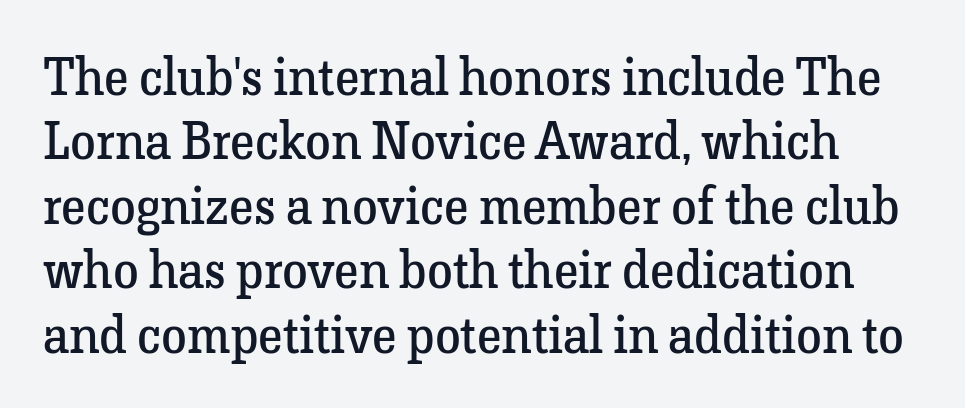
Q: Is the text bold? A: No.
Q: Is the text italic (slanted)? A: No, it is upright.
Q: Is the typeface a serif or a sans-serif typeface? A: Serif.
Q: Is the text underlined? A: No.
Q: Is the spacing between letters normal or unusually wide? A: Normal.
Q: Width (condensed, normal, or wide)? A: Normal.
Q: Stroke contrast? A: Low.
Q: x-height? A: Medium.
Q: Monospaced? A: No.
